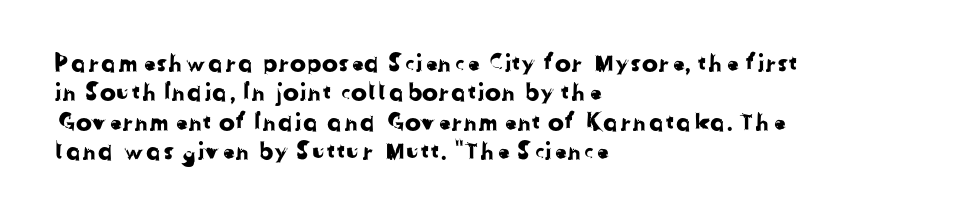
The passage shown has conventional tracking throughout. The zone under the glyphs is completely vacant. Alignment: flush left.
